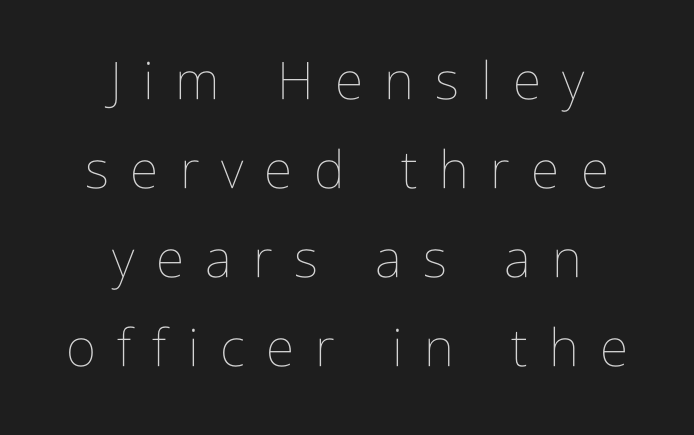
Inter-character spacing is expanded well beyond the font's built-in metrics. The compositor balanced each line on the midline. The strokes carry an ordinary text weight at most. The axis of the letterforms is exactly vertical. Is this a fixed-width face? No — the glyphs have proportional, varying widths. This rendering features lettering with no underline.
